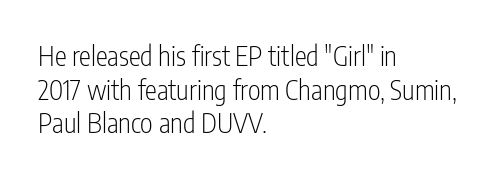
{"italic": "no", "bold": "no", "underline": "no", "align": "left", "line_spacing": "normal", "line_spacing_ratio": 1.25, "letter_spacing": "normal", "letter_spacing_em": 0.0, "glyph_px": 27}
